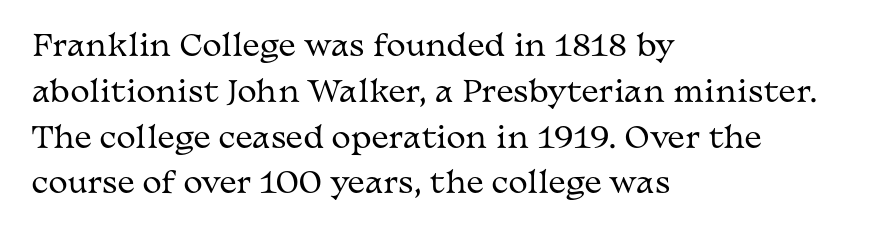
{"serif": "yes", "italic": "no", "bold": "no", "weight": "regular", "width": "wide", "stroke_contrast": "medium", "x_height": "medium", "monospaced": "no", "underline": "no", "align": "left", "line_spacing": "normal", "line_spacing_ratio": 1.58, "letter_spacing": "normal", "letter_spacing_em": 0.0, "glyph_px": 29}
